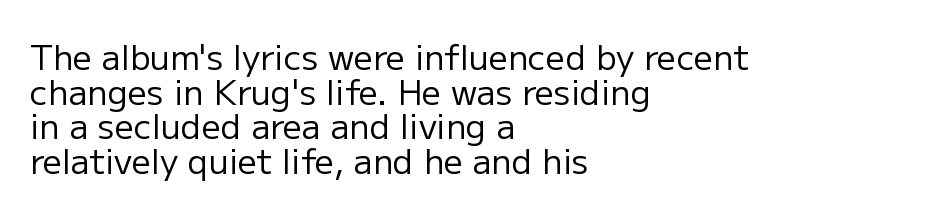
{"serif": "no", "italic": "no", "bold": "no", "weight": "regular", "width": "normal", "stroke_contrast": "low", "x_height": "medium", "monospaced": "no", "underline": "no", "align": "left", "line_spacing": "tight", "line_spacing_ratio": 1.02, "letter_spacing": "normal", "letter_spacing_em": 0.0, "glyph_px": 34}
